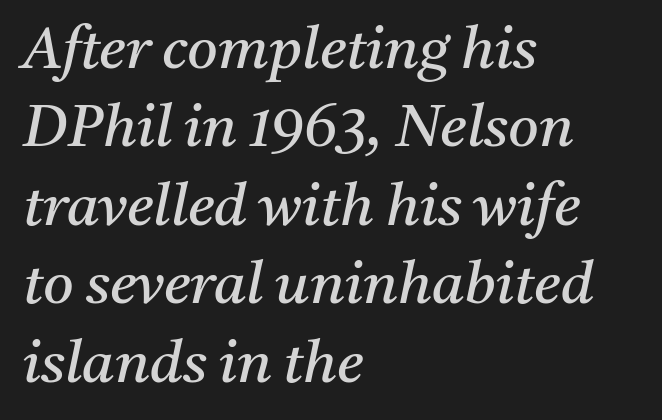
Q: Is the text bold? A: No.
Q: Is the text italic (slanted)? A: Yes, it leans right by about 11 degrees.
Q: Is the typeface a serif or a sans-serif typeface? A: Serif.
Q: Is the text underlined? A: No.
Q: How is the paragraph aligned? A: Left-aligned.
Q: Is the spacing between letters normal or unusually wide? A: Normal.
Q: Is the spacing between lines tight, normal or loose? A: Normal.
Q: Width (condensed, normal, or wide)? A: Normal.
Q: Stroke contrast? A: Medium.
Q: x-height? A: Medium.
Q: Monospaced? A: No.
